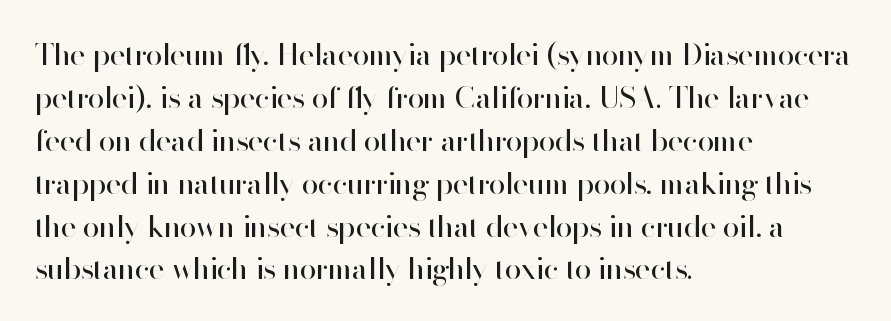
The image shows 30 px regular-weight sans-serif type, upright; set left-aligned, normal line spacing (1.43x), normal letter spacing, not underlined; high stroke contrast and a small x-height.
